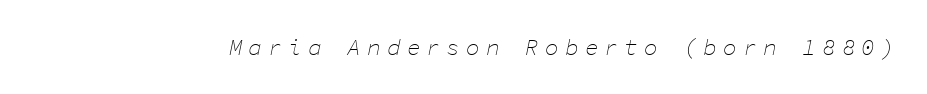
{"italic": "yes", "lean": "right", "slant_degrees": 11, "bold": "no", "underline": "no", "letter_spacing": "wide", "letter_spacing_em": 0.26, "glyph_px": 23}
